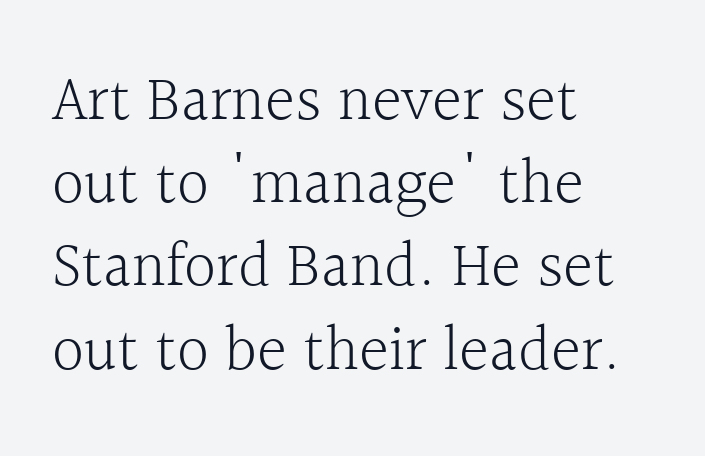
Q: Is the text bold? A: No.
Q: Is the text italic (slanted)? A: No, it is upright.
Q: Is the typeface a serif or a sans-serif typeface? A: Serif.
Q: Is the text underlined? A: No.
Q: How is the paragraph aligned? A: Left-aligned.
Q: Is the spacing between letters normal or unusually wide? A: Normal.
Q: Is the spacing between lines tight, normal or loose? A: Normal.
Q: Width (condensed, normal, or wide)? A: Normal.
Q: x-height? A: Medium.
Q: Monospaced? A: No.
